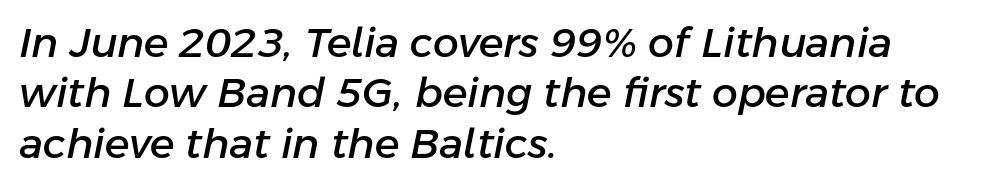
Q: Is the text italic (slanted)? A: Yes, it leans right by about 11 degrees.
Q: Is the text underlined? A: No.
Q: How is the paragraph aligned? A: Left-aligned.
Q: Is the spacing between letters normal or unusually wide? A: Normal.
Q: Width (condensed, normal, or wide)? A: Normal.
Q: Stroke contrast? A: Low.
Q: x-height? A: Medium.
Q: Monospaced? A: No.
